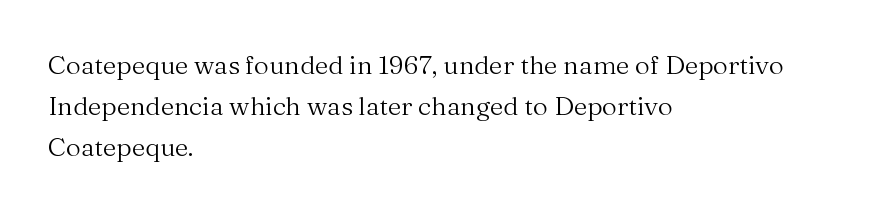
{"italic": "no", "bold": "no", "underline": "no", "align": "left", "line_spacing": "normal", "line_spacing_ratio": 1.57, "letter_spacing": "normal", "letter_spacing_em": 0.0, "glyph_px": 26}
